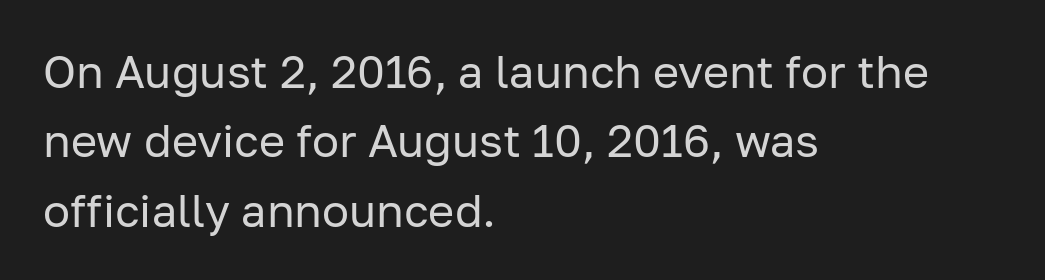
{"serif": "no", "italic": "no", "bold": "no", "weight": "regular", "width": "normal", "stroke_contrast": "low", "x_height": "medium", "monospaced": "no", "underline": "no", "align": "left", "line_spacing": "normal", "line_spacing_ratio": 1.54, "letter_spacing": "normal", "letter_spacing_em": 0.0, "glyph_px": 45}
